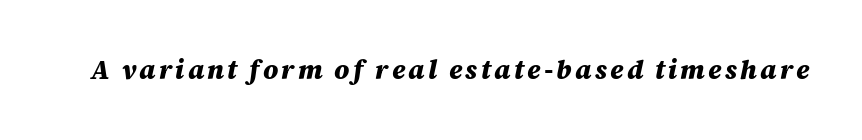
Clear beneath every line of the passage. The strokes are fattened all the way to bold. A typesetter would mark this as italic.
